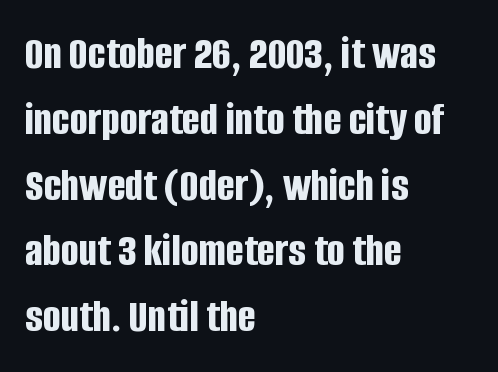
{"serif": "no", "italic": "no", "bold": "yes", "weight": "bold", "width": "condensed", "stroke_contrast": "low", "x_height": "large", "monospaced": "no", "underline": "no", "align": "left", "line_spacing": "normal", "line_spacing_ratio": 1.4, "letter_spacing": "normal", "letter_spacing_em": 0.0, "glyph_px": 47}
